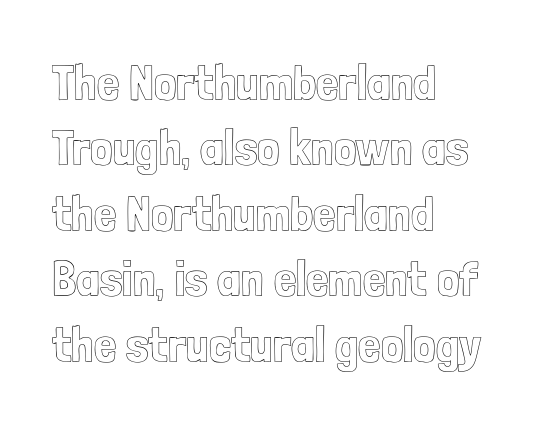
Q: Is the text italic (slanted)? A: No, it is upright.
Q: Is the text underlined? A: No.
Q: How is the paragraph aligned? A: Left-aligned.
Q: Is the spacing between letters normal or unusually wide? A: Normal.
Q: Is the spacing between lines tight, normal or loose? A: Normal.
Q: Width (condensed, normal, or wide)? A: Condensed.
Q: x-height? A: Medium.
Q: Monospaced? A: No.
